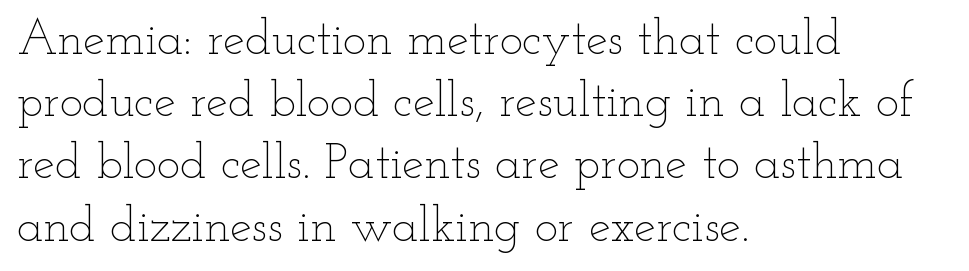
Q: Is the text bold? A: No.
Q: Is the text italic (slanted)? A: No, it is upright.
Q: Is the text underlined? A: No.
Q: How is the paragraph aligned? A: Left-aligned.
Q: Is the spacing between letters normal or unusually wide? A: Normal.
Q: Is the spacing between lines tight, normal or loose? A: Normal.
Q: Width (condensed, normal, or wide)? A: Wide.
Q: Stroke contrast? A: Low.
Q: x-height? A: Small.
Q: Monospaced? A: No.
